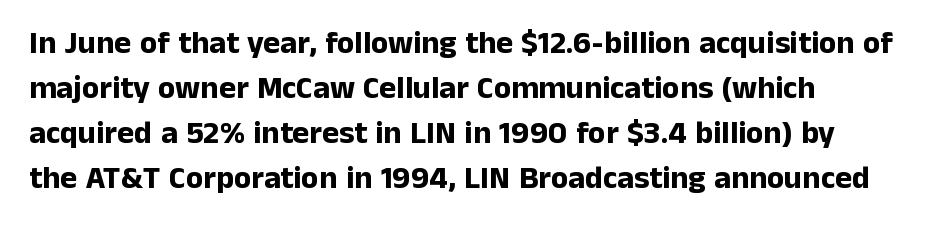
The image shows 32 px bold sans-serif type, upright; set left-aligned, normal line spacing (1.41x), normal letter spacing, not underlined; low stroke contrast and a medium x-height.
